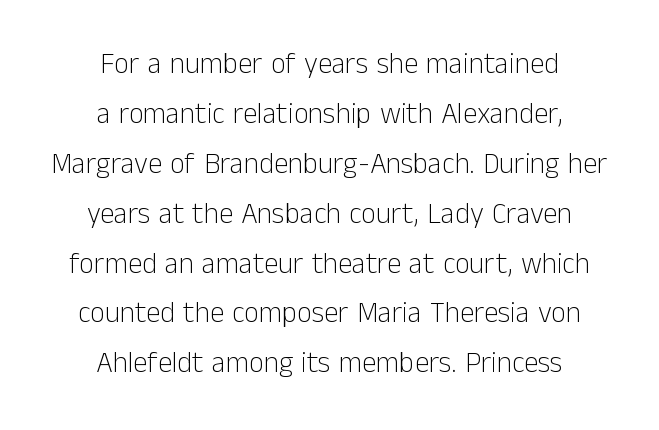
{"serif": "no", "italic": "no", "bold": "no", "weight": "light", "width": "normal", "stroke_contrast": "low", "x_height": "medium", "monospaced": "no", "underline": "no", "align": "center", "line_spacing_ratio": 1.72, "letter_spacing": "normal", "letter_spacing_em": 0.0, "glyph_px": 29}
